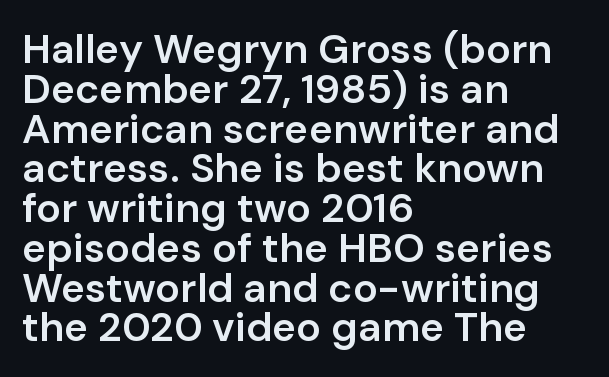
The image shows 41 px semibold sans-serif type, upright; set left-aligned, tight line spacing (0.97x), normal letter spacing, not underlined; low stroke contrast and a medium x-height.
